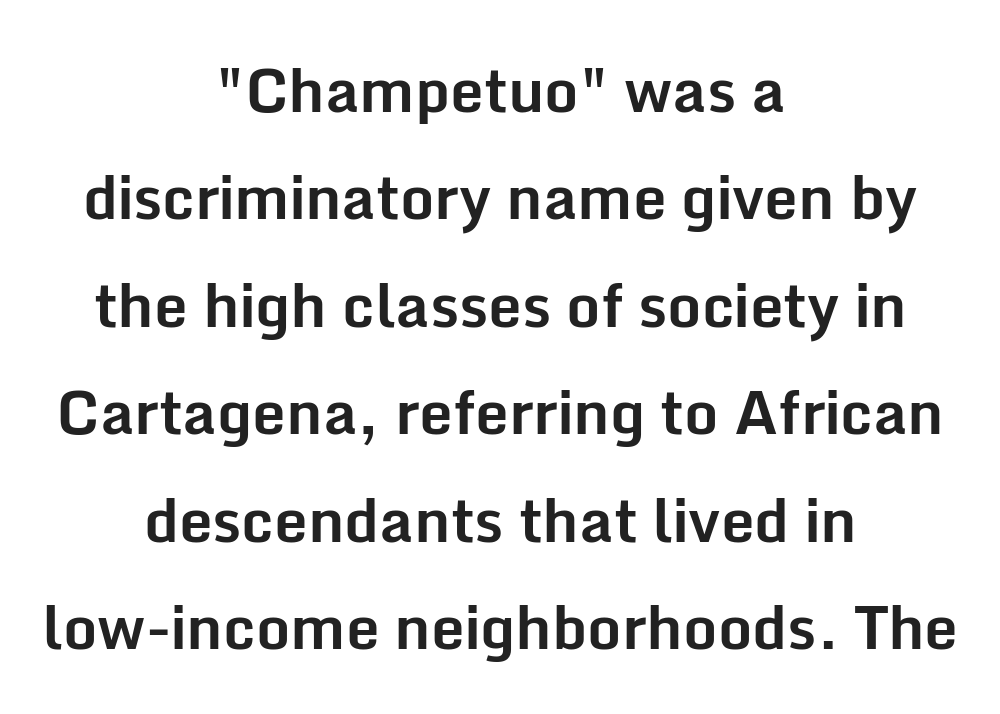
{"serif": "no", "italic": "no", "bold": "yes", "weight": "bold", "width": "normal", "stroke_contrast": "low", "x_height": "medium", "monospaced": "no", "underline": "no", "align": "center", "line_spacing_ratio": 1.79, "letter_spacing": "normal", "letter_spacing_em": 0.0, "glyph_px": 60}
